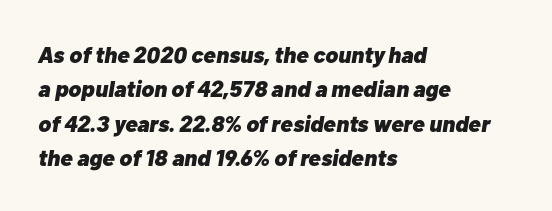
When letters slant like this, we call the style italic. Lines of text with bare space underneath. Strokes here are thick enough to call this a true bold. Characters follow at the spacing the type designer built in. Line spacing here is normal. A student would call this left alignment; a typographer would say flush left, rag right.
